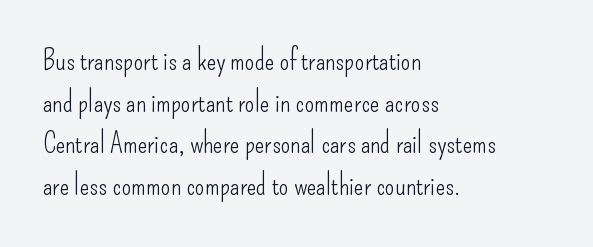
{"serif": "no", "italic": "no", "bold": "no", "weight": "light", "width": "condensed", "stroke_contrast": "low", "x_height": "small", "monospaced": "no", "underline": "no", "align": "left", "line_spacing": "normal", "line_spacing_ratio": 1.49, "letter_spacing": "normal", "letter_spacing_em": 0.0, "glyph_px": 28}
